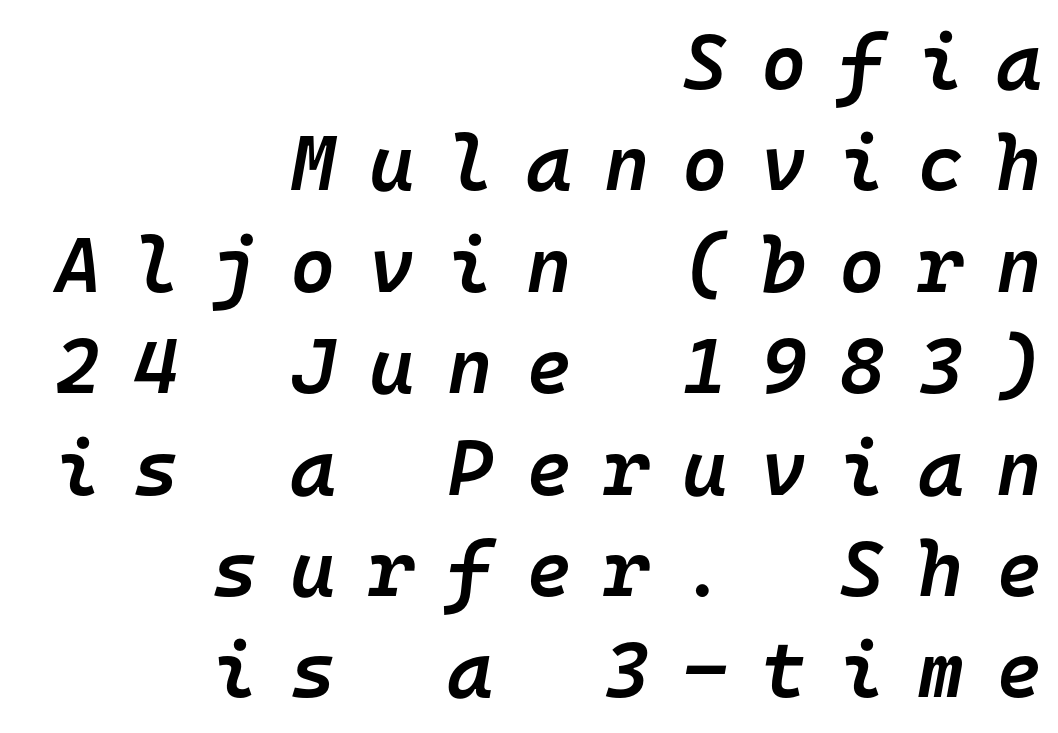
{"italic": "yes", "lean": "right", "slant_degrees": 10, "bold": "semi", "weight": "semibold", "width": "normal", "stroke_contrast": "low", "x_height": "medium", "monospaced": "yes", "underline": "no", "align": "right", "line_spacing": "normal", "line_spacing_ratio": 1.3, "letter_spacing": "wide", "letter_spacing_em": 0.42, "glyph_px": 78}
